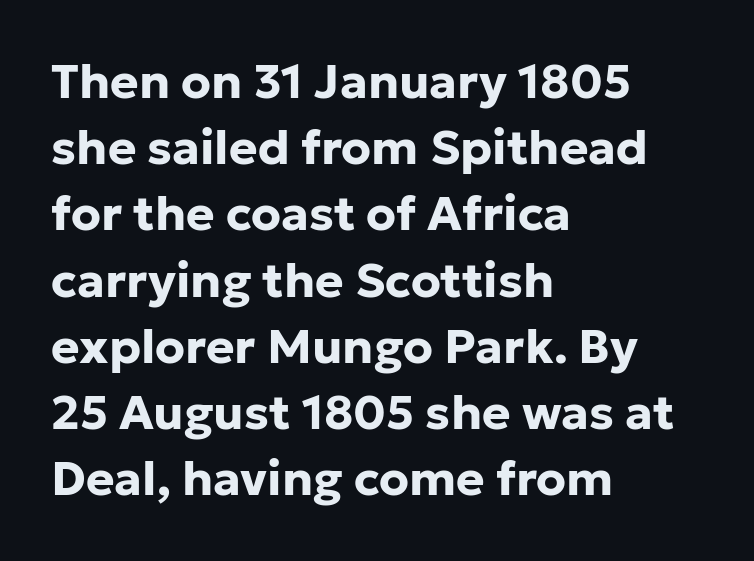
Q: Is the text bold? A: Yes.
Q: Is the text italic (slanted)? A: No, it is upright.
Q: Is the typeface a serif or a sans-serif typeface? A: Sans-serif.
Q: Is the text underlined? A: No.
Q: How is the paragraph aligned? A: Left-aligned.
Q: Is the spacing between letters normal or unusually wide? A: Normal.
Q: Is the spacing between lines tight, normal or loose? A: Normal.
Q: Width (condensed, normal, or wide)? A: Normal.
Q: Stroke contrast? A: Low.
Q: x-height? A: Medium.
Q: Monospaced? A: No.
